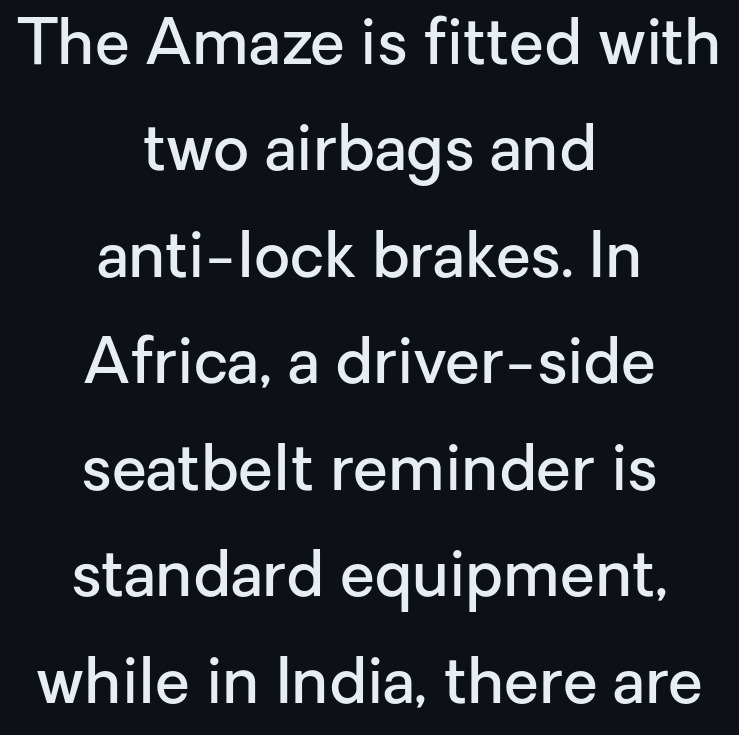
Q: Is the text bold? A: Semi-bold.
Q: Is the text italic (slanted)? A: No, it is upright.
Q: Is the typeface a serif or a sans-serif typeface? A: Sans-serif.
Q: Is the text underlined? A: No.
Q: How is the paragraph aligned? A: Centered.
Q: Is the spacing between letters normal or unusually wide? A: Normal.
Q: Is the spacing between lines tight, normal or loose? A: Normal.
Q: Width (condensed, normal, or wide)? A: Normal.
Q: Stroke contrast? A: Low.
Q: x-height? A: Medium.
Q: Monospaced? A: No.
